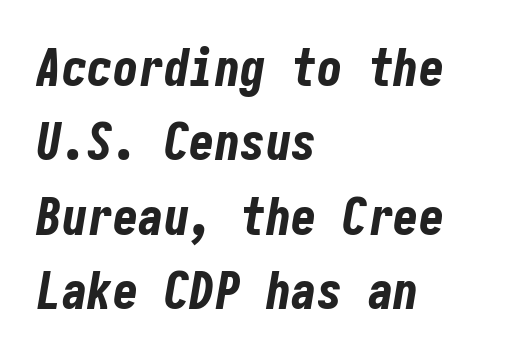
The image shows 51 px bold, condensed type, italic (leaning right); set left-aligned, normal line spacing (1.46x), normal letter spacing, not underlined; low stroke contrast and a medium x-height.
